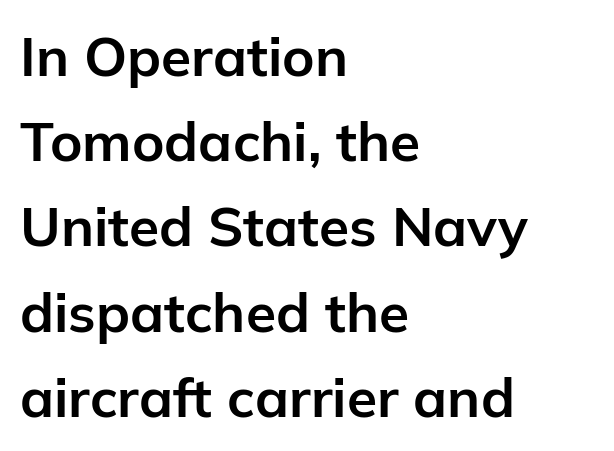
The image shows 55 px bold sans-serif type, upright; set left-aligned, normal line spacing (1.55x), normal letter spacing, not underlined; low stroke contrast and a medium x-height.
